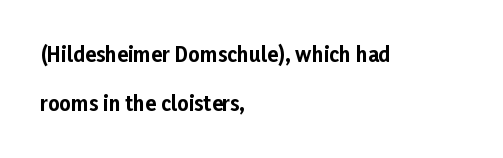
{"italic": "no", "bold": "yes", "underline": "no", "align": "left", "line_spacing": "loose", "line_spacing_ratio": 2.46, "letter_spacing": "normal", "letter_spacing_em": 0.0, "glyph_px": 20}
